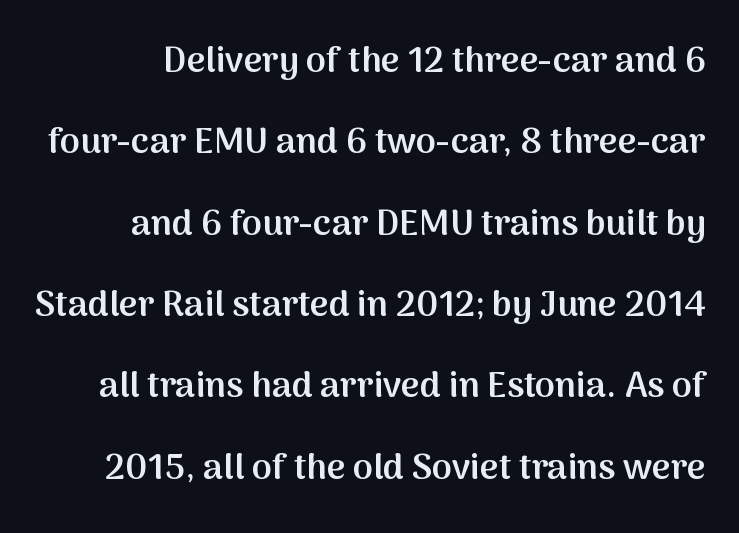
Posture: upright roman. The passage shown is not underscored anywhere. Notice the strokes are somewhat thickened but not fully heavy: this is a semibold. To sum up the face: it is a sans, with no serifs. Whoever set this chose breathing room over compactness in the vertical rhythm. Nothing unusual about the tracking: characters are spaced as the font intends.
